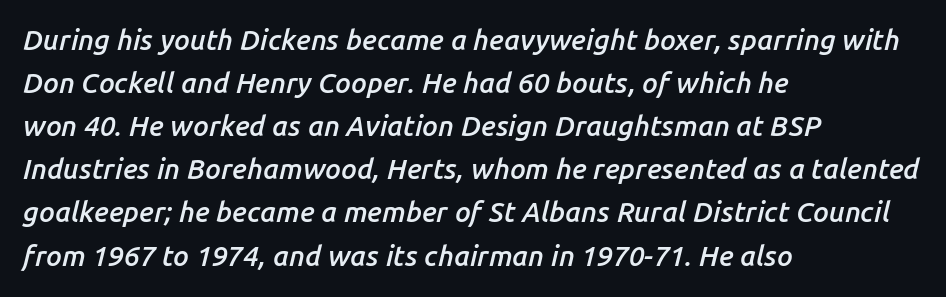
The rendering uses a semibold face; strokes are thickened but not to full bold. Rendered with sloped, italic letterforms. Each line starts at the same left margin while the right side varies. One glance says typical: line gaps are just what's usual. Students, note that the glyphs here touch the page at normal intervals. Beneath every word, the page is bare.
